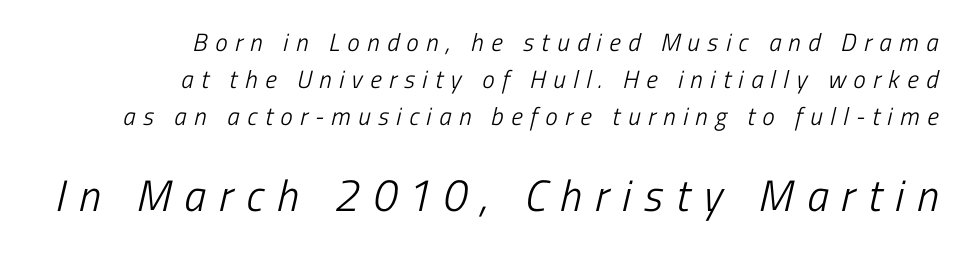
The line texture is sparse and dotted thanks to wide tracking. Character size in the trailing block exceeds that of the leading block. Nobody drew a line under any word here. Do the characters align in a grid? No, the font is proportional. Summary of vertical rhythm: regular, with standard interline spacing.
